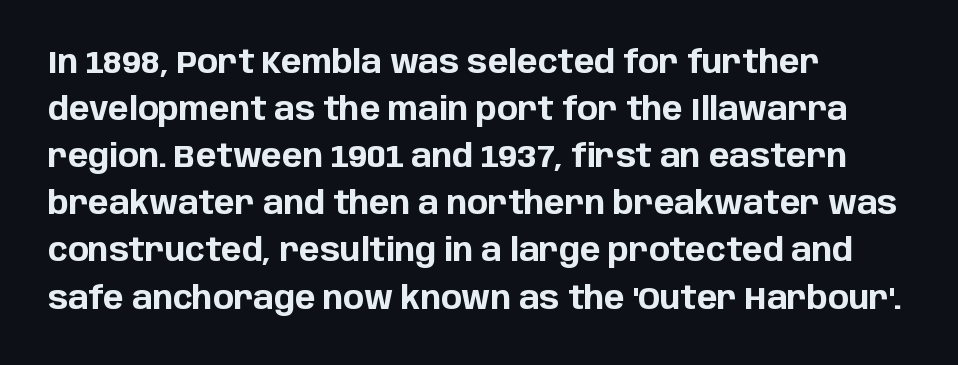
{"serif": "no", "italic": "no", "bold": "yes", "weight": "bold", "width": "normal", "stroke_contrast": "low", "x_height": "large", "monospaced": "no", "underline": "no", "align": "left", "line_spacing": "normal", "line_spacing_ratio": 1.52, "letter_spacing": "normal", "letter_spacing_em": 0.0, "glyph_px": 31}
